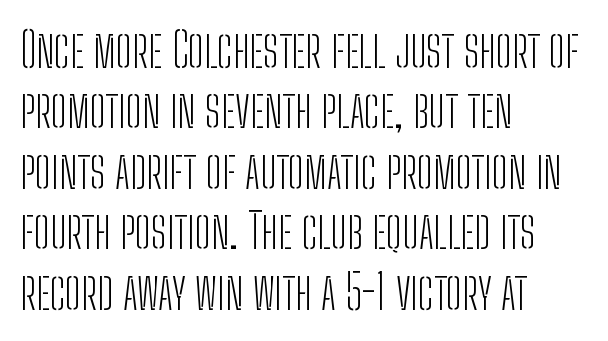
Q: Is the text bold? A: No.
Q: Is the text italic (slanted)? A: No, it is upright.
Q: Is the typeface a serif or a sans-serif typeface? A: Sans-serif.
Q: Is the text underlined? A: No.
Q: How is the paragraph aligned? A: Left-aligned.
Q: Is the spacing between letters normal or unusually wide? A: Normal.
Q: Is the spacing between lines tight, normal or loose? A: Normal.
Q: Width (condensed, normal, or wide)? A: Condensed.
Q: Stroke contrast? A: Low.
Q: x-height? A: Medium.
Q: Monospaced? A: No.
